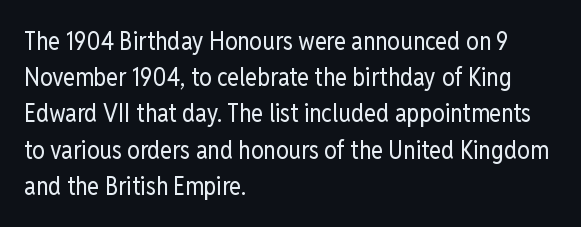
{"italic": "no", "bold": "no", "underline": "no", "align": "left", "line_spacing": "normal", "line_spacing_ratio": 1.45, "letter_spacing": "normal", "letter_spacing_em": 0.0, "glyph_px": 25}
